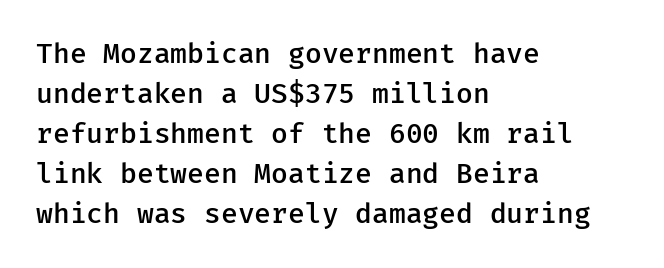
The image shows 28 px semibold sans-serif type, upright; set left-aligned, normal line spacing (1.43x), normal letter spacing, not underlined; low stroke contrast and a medium x-height.
